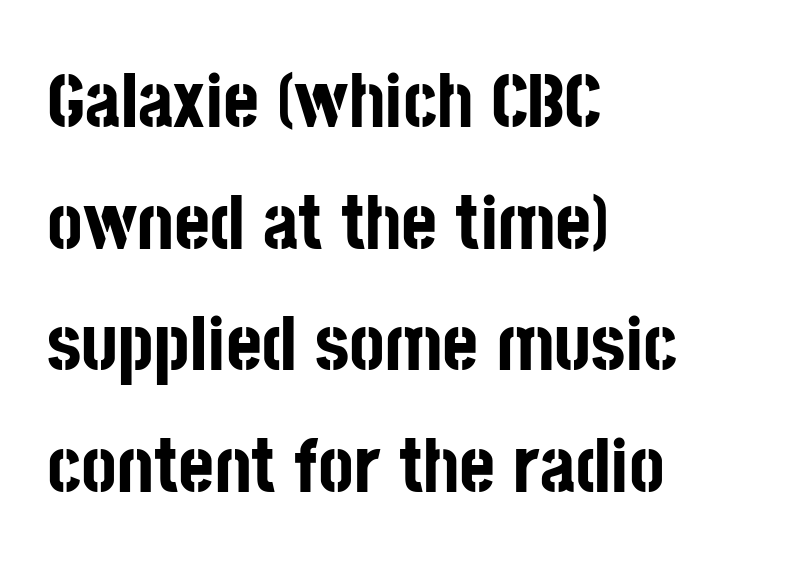
Horizontally, the lines are justified to the leading edge only. Quick note: underline off. If you measured baseline to baseline, you'd find a middling distance. This is sans-serif lettering, the kind often seen on screens and signage.
